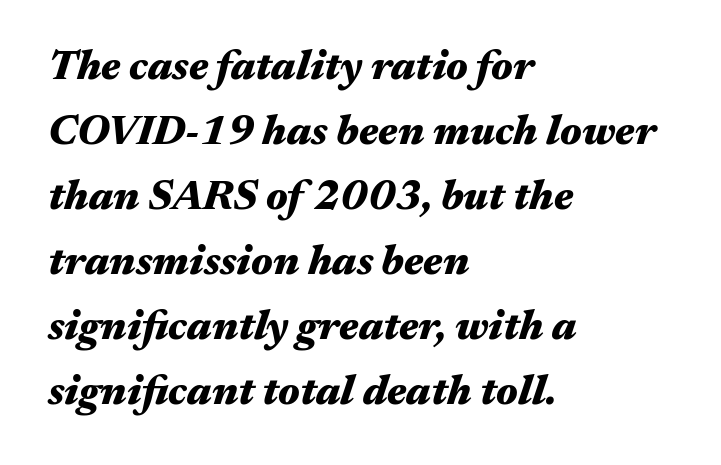
The image shows 42 px heavy, wide type, italic (leaning right); set left-aligned, normal line spacing (1.55x), normal letter spacing, not underlined; medium stroke contrast and a medium x-height.
